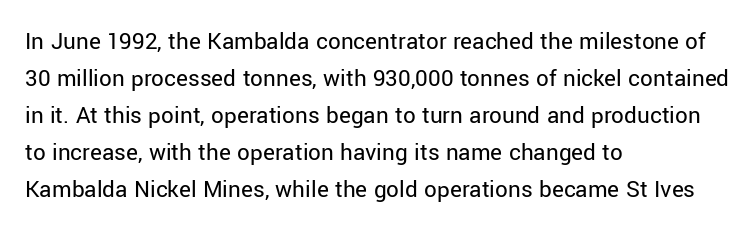
A typesetter would call this leading conventional body-copy spacing. Descender tails drop into unmarked territory. Visually the block forms a straight wall on the left and a jagged coastline on the right. Do the letters lean? They stand straight.
